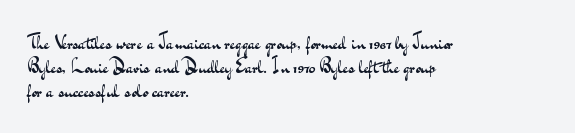
The image shows 20 px text type; set left-aligned, line spacing 1.21x, normal letter spacing, not underlined.
